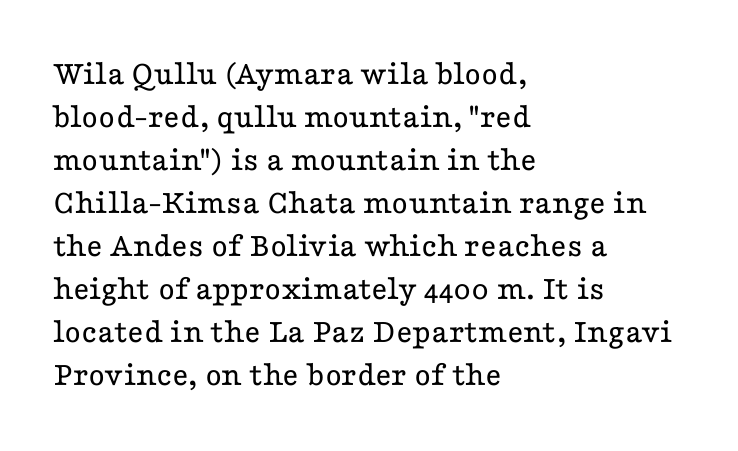
The image shows 35 px regular-weight, wide serif type, upright; set left-aligned, line spacing 1.23x, normal letter spacing, not underlined; low stroke contrast and a medium x-height.
